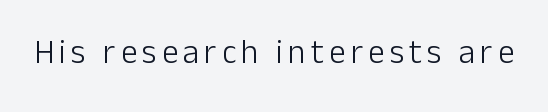
The image shows 33 px light sans-serif type, upright; set not underlined; low stroke contrast and a medium x-height.
